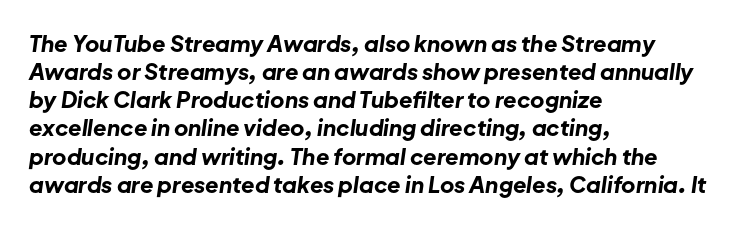
The image shows 22 px bold type, italic (leaning right); set left-aligned, normal line spacing (1.28x), normal letter spacing, not underlined.
